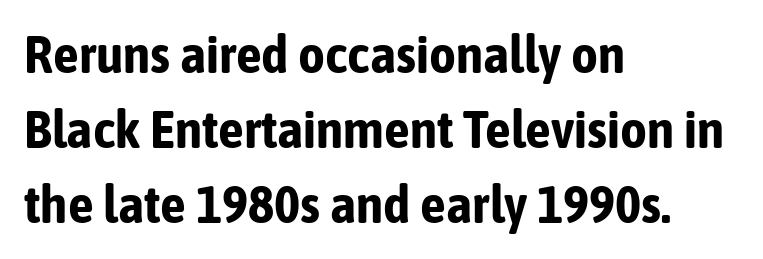
Q: Is the text bold? A: Yes.
Q: Is the text italic (slanted)? A: No, it is upright.
Q: Is the typeface a serif or a sans-serif typeface? A: Sans-serif.
Q: Is the text underlined? A: No.
Q: How is the paragraph aligned? A: Left-aligned.
Q: Is the spacing between letters normal or unusually wide? A: Normal.
Q: Is the spacing between lines tight, normal or loose? A: Normal.
Q: Width (condensed, normal, or wide)? A: Condensed.
Q: Stroke contrast? A: Low.
Q: x-height? A: Medium.
Q: Monospaced? A: No.
